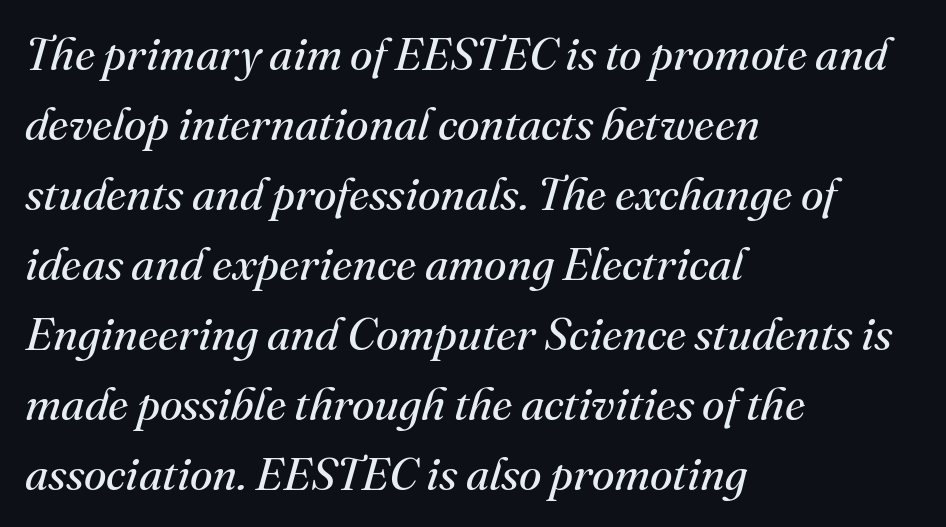
The image shows 46 px regular-weight serif type, italic (leaning right); set left-aligned, normal line spacing (1.52x), normal letter spacing, not underlined; medium stroke contrast and a small x-height.
